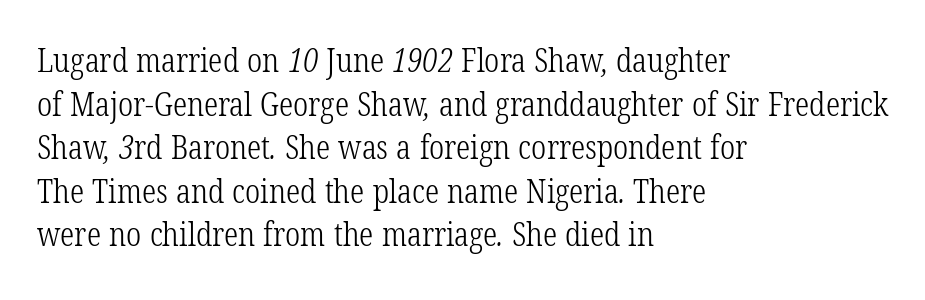
{"serif": "yes", "bold": "no", "weight": "light", "width": "condensed", "stroke_contrast": "low", "x_height": "medium", "monospaced": "no", "underline": "no", "align": "left", "line_spacing": "normal", "line_spacing_ratio": 1.36, "letter_spacing": "normal", "letter_spacing_em": 0.0, "glyph_px": 32}
